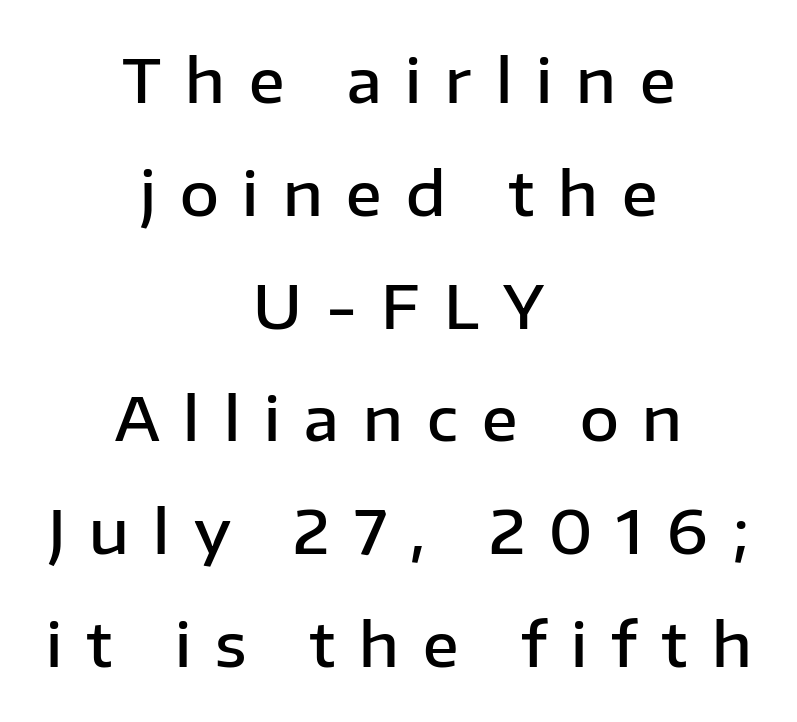
{"serif": "no", "italic": "no", "bold": "semi", "weight": "semibold", "width": "normal", "stroke_contrast": "low", "x_height": "medium", "monospaced": "no", "underline": "no", "align": "center", "line_spacing_ratio": 1.88, "letter_spacing": "wide", "letter_spacing_em": 0.4, "glyph_px": 60}
